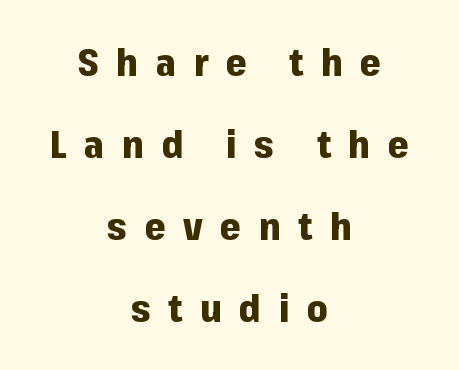
{"serif": "no", "italic": "no", "bold": "yes", "weight": "heavy", "width": "normal", "stroke_contrast": "low", "x_height": "medium", "monospaced": "no", "underline": "no", "align": "center", "line_spacing": "loose", "line_spacing_ratio": 2.22, "letter_spacing": "wide", "letter_spacing_em": 0.47, "glyph_px": 37}
